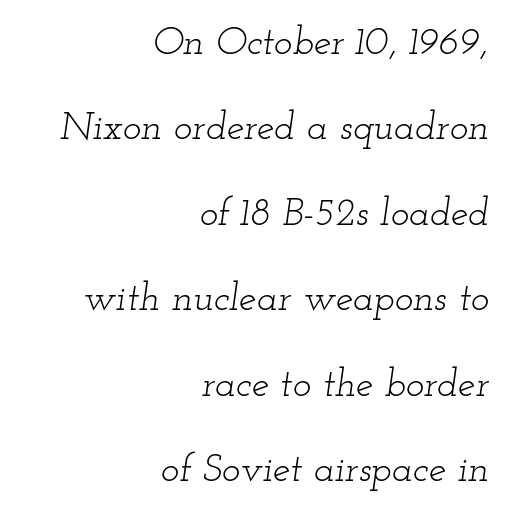
Q: Is the text bold? A: No.
Q: Is the text italic (slanted)? A: Yes, it leans right by about 12 degrees.
Q: Is the typeface a serif or a sans-serif typeface? A: Serif.
Q: Is the text underlined? A: No.
Q: How is the paragraph aligned? A: Right-aligned.
Q: Is the spacing between letters normal or unusually wide? A: Normal.
Q: Is the spacing between lines tight, normal or loose? A: Loose.
Q: Width (condensed, normal, or wide)? A: Wide.
Q: Stroke contrast? A: Low.
Q: x-height? A: Small.
Q: Monospaced? A: No.
